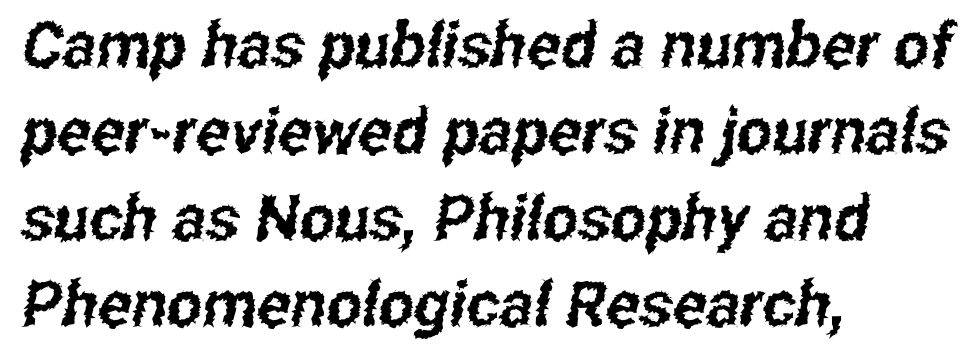
Q: Is the typeface a serif or a sans-serif typeface? A: Sans-serif.
Q: Is the text underlined? A: No.
Q: How is the paragraph aligned? A: Left-aligned.
Q: Is the spacing between letters normal or unusually wide? A: Normal.
Q: Is the spacing between lines tight, normal or loose? A: Normal.
Q: Width (condensed, normal, or wide)? A: Condensed.
Q: Stroke contrast? A: Low.
Q: x-height? A: Medium.
Q: Monospaced? A: No.
